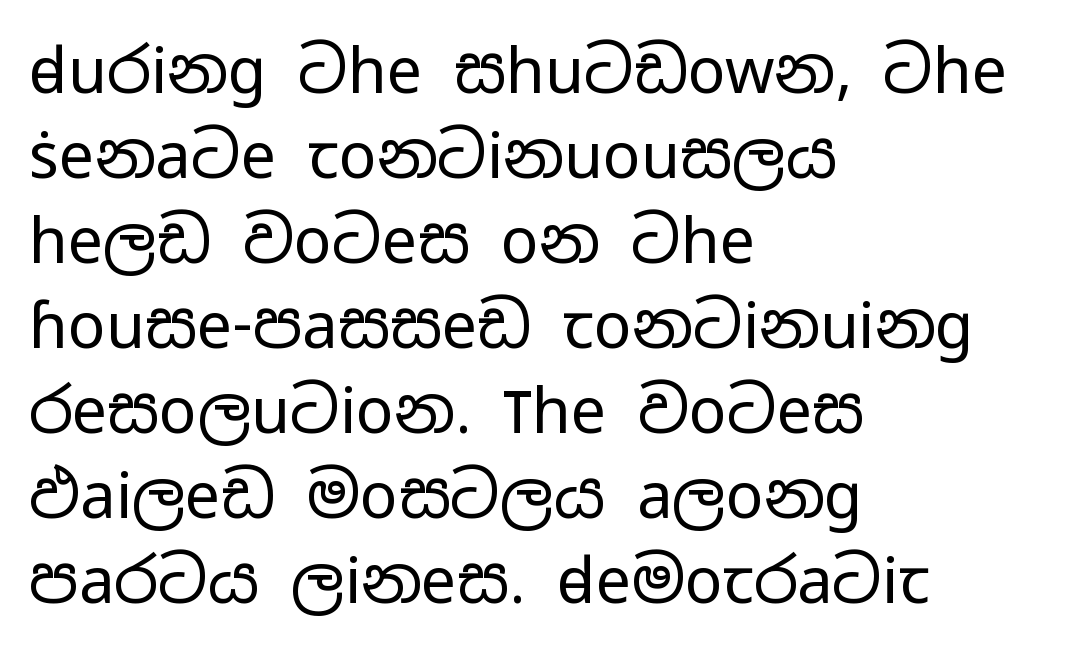
{"serif": "no", "italic": "no", "bold": "no", "weight": "regular", "width": "wide", "stroke_contrast": "low", "x_height": "medium", "monospaced": "no", "underline": "no", "align": "left", "line_spacing": "normal", "line_spacing_ratio": 1.35, "letter_spacing": "normal", "letter_spacing_em": 0.0, "glyph_px": 63}
